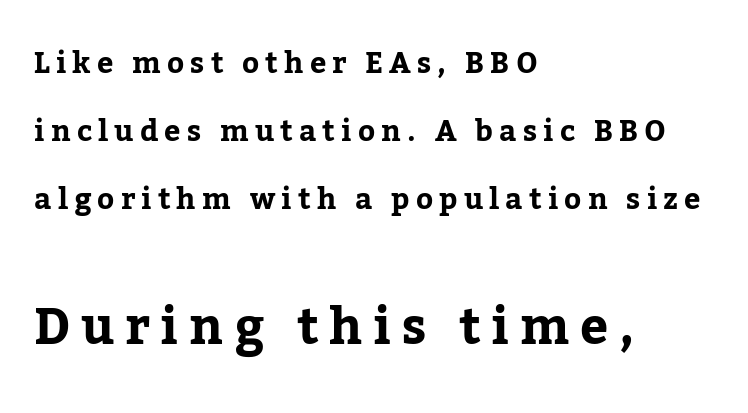
Which of the two is more prominent by size? The second, at the bottom. Serifs: yes, visible at the terminals of the letterforms. Think of a printed novel: that variable character pitch is what you see here. These lines stand farther apart than default settings would place them. The baseline area is clear.
